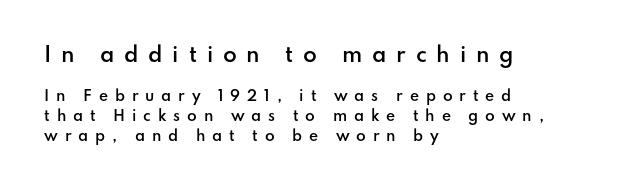
Q: Is the text bold? A: Semi-bold.
Q: Is the text italic (slanted)? A: No, it is upright.
Q: Is the text underlined? A: No.
Q: How is the paragraph aligned? A: Left-aligned.
Q: Is the spacing between letters normal or unusually wide? A: Unusually wide.
Q: Is the spacing between lines tight, normal or loose? A: Normal.
Q: Which block of text is set in a larger size, the first (top) or the second (bottom)? A: The first (top) one.
